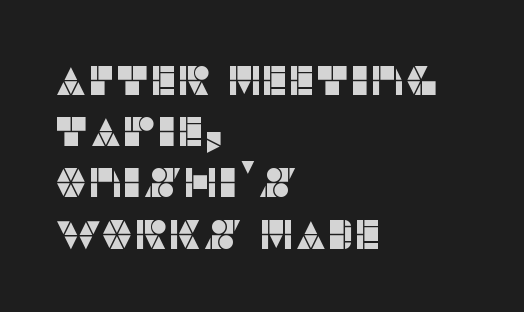
Q: Is the text italic (slanted)? A: No, it is upright.
Q: Is the typeface a serif or a sans-serif typeface? A: Sans-serif.
Q: Is the text underlined? A: No.
Q: How is the paragraph aligned? A: Left-aligned.
Q: Is the spacing between letters normal or unusually wide? A: Normal.
Q: Is the spacing between lines tight, normal or loose? A: Normal.
Q: Width (condensed, normal, or wide)? A: Normal.
Q: Stroke contrast? A: Low.
Q: x-height? A: Large.
Q: Monospaced? A: No.
